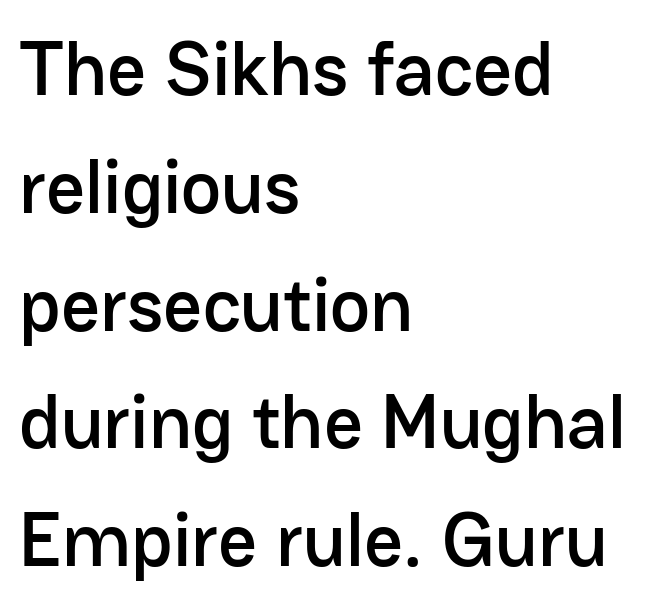
The image shows 76 px sans-serif type, upright; set left-aligned, normal line spacing (1.55x), normal letter spacing, not underlined; low stroke contrast and a medium x-height.
